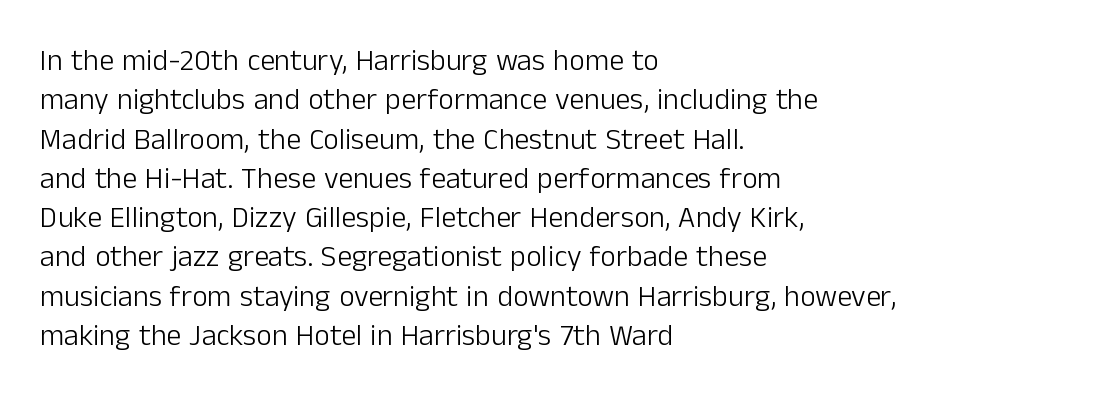
The image shows 30 px light sans-serif type, upright; set left-aligned, normal line spacing (1.31x), normal letter spacing, not underlined; low stroke contrast and a medium x-height.
